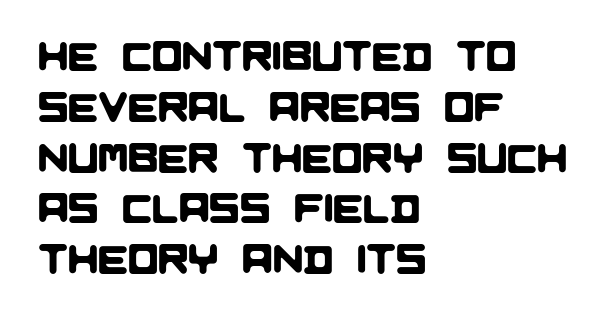
The image shows 40 px sans-serif type; set left-aligned, normal line spacing (1.27x), normal letter spacing, not underlined; low stroke contrast and a large x-height.
